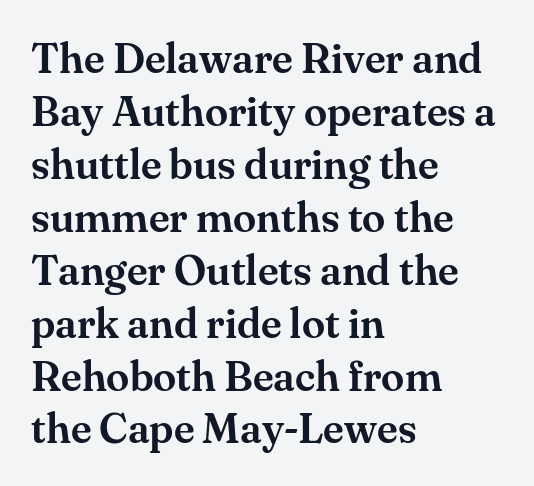
{"serif": "yes", "italic": "no", "width": "normal", "stroke_contrast": "medium", "x_height": "small", "monospaced": "no", "underline": "no", "align": "left", "line_spacing": "normal", "line_spacing_ratio": 1.26, "letter_spacing": "normal", "letter_spacing_em": 0.0, "glyph_px": 42}
